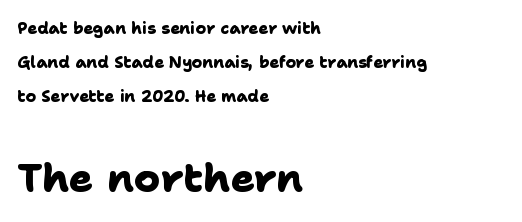
The image shows 40 px heavy sans-serif type; set left-aligned, loose line spacing (2.12x), normal letter spacing, not underlined; the second (bottom) block is 2.5x larger; low stroke contrast and a medium x-height.
